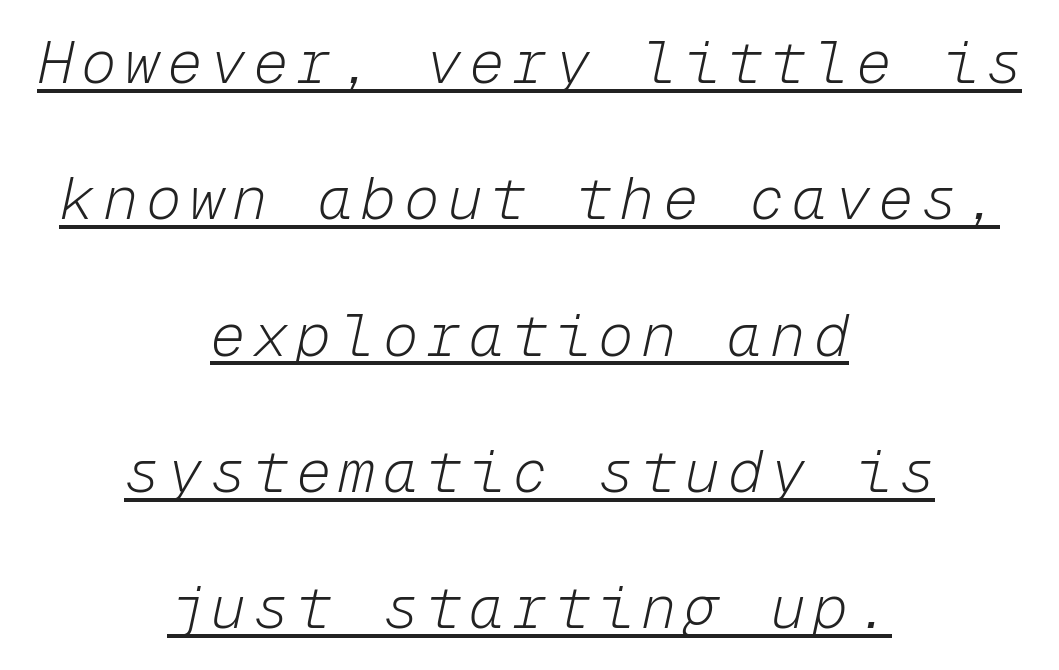
{"italic": "yes", "lean": "right", "slant_degrees": 12, "bold": "no", "weight": "light", "width": "normal", "stroke_contrast": "low", "x_height": "medium", "monospaced": "yes", "underline": "yes", "align": "center", "line_spacing": "loose", "line_spacing_ratio": 2.31, "glyph_px": 59}
